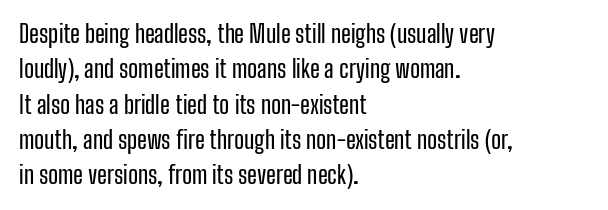
The image shows 24 px text type, upright; set left-aligned, normal line spacing (1.47x), normal letter spacing, not underlined.
